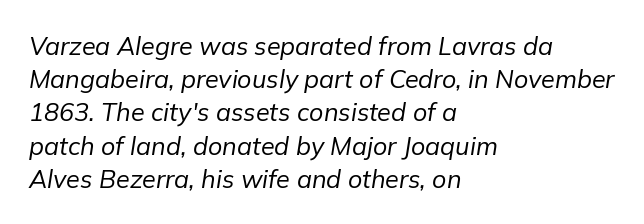
Q: Is the text bold? A: No.
Q: Is the text italic (slanted)? A: Yes, it leans right by about 9 degrees.
Q: Is the text underlined? A: No.
Q: How is the paragraph aligned? A: Left-aligned.
Q: Is the spacing between letters normal or unusually wide? A: Normal.
Q: Is the spacing between lines tight, normal or loose? A: Normal.
